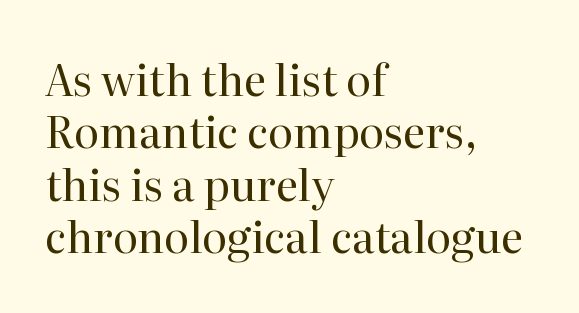
Is there any slant? The stems are plumb. Looks like regular typesetting: each glyph gets only the width it needs. The foot of each line stays bare and open. Letterform terminals end in serifs throughout the passage.
